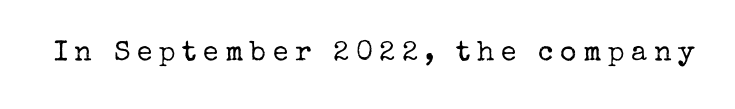
{"serif": "yes", "italic": "no", "bold": "no", "weight": "regular", "width": "normal", "stroke_contrast": "low", "x_height": "medium", "monospaced": "no", "underline": "no", "letter_spacing": "wide", "letter_spacing_em": 0.24, "glyph_px": 28}
